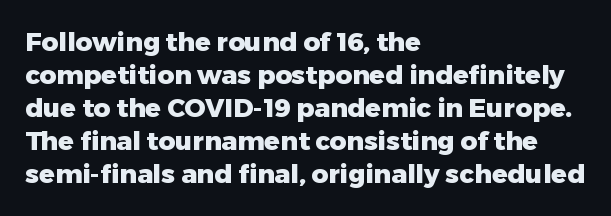
{"italic": "no", "bold": "yes", "underline": "no", "align": "left", "line_spacing": "normal", "line_spacing_ratio": 1.27, "letter_spacing": "normal", "letter_spacing_em": 0.0, "glyph_px": 26}
